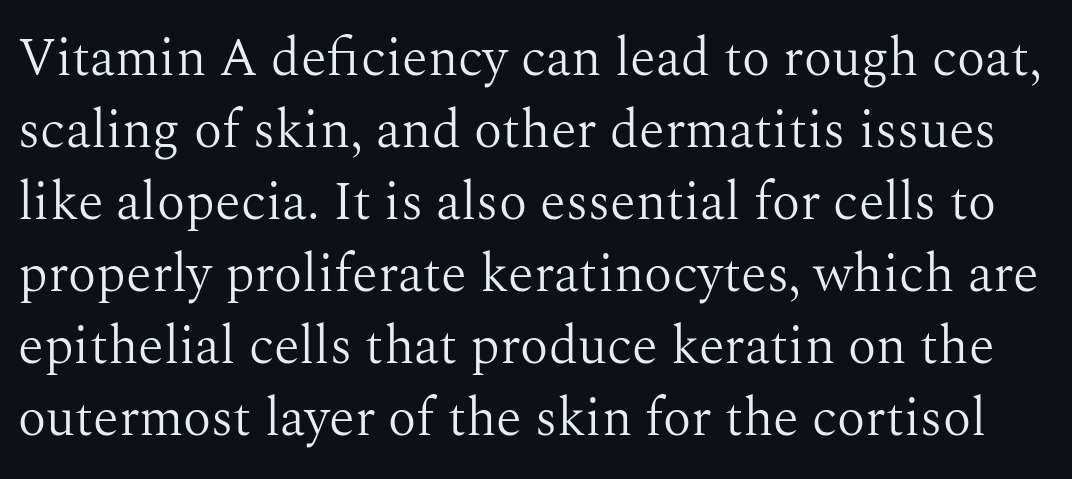
The image shows 53 px light serif type, upright; set normal line spacing (1.36x), normal letter spacing, not underlined; medium stroke contrast and a medium x-height.
